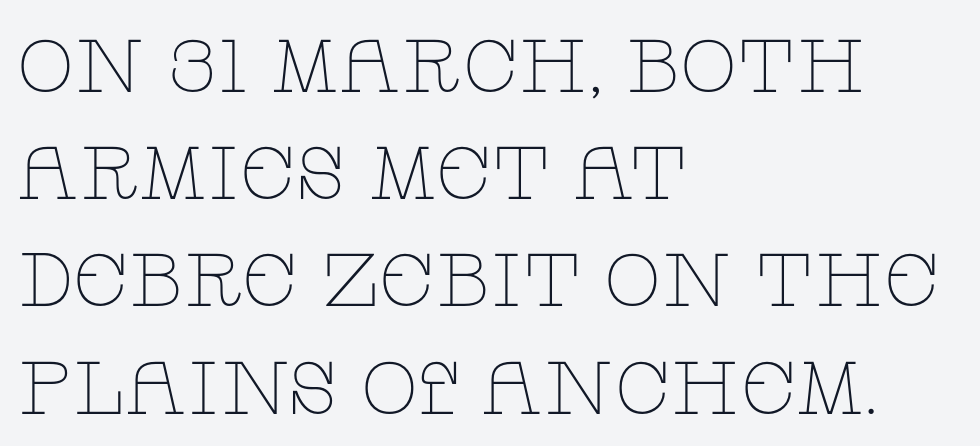
The image shows 75 px thin, wide serif type, upright; set left-aligned, normal line spacing (1.43x), normal letter spacing, not underlined; low stroke contrast and a large x-height.
